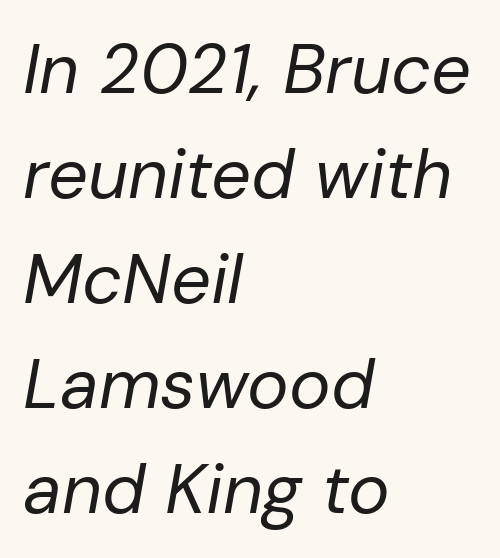
{"italic": "yes", "lean": "right", "slant_degrees": 10, "bold": "no", "weight": "regular", "width": "normal", "stroke_contrast": "low", "x_height": "medium", "monospaced": "no", "underline": "no", "align": "left", "line_spacing": "normal", "line_spacing_ratio": 1.5, "letter_spacing": "normal", "letter_spacing_em": 0.0, "glyph_px": 70}
